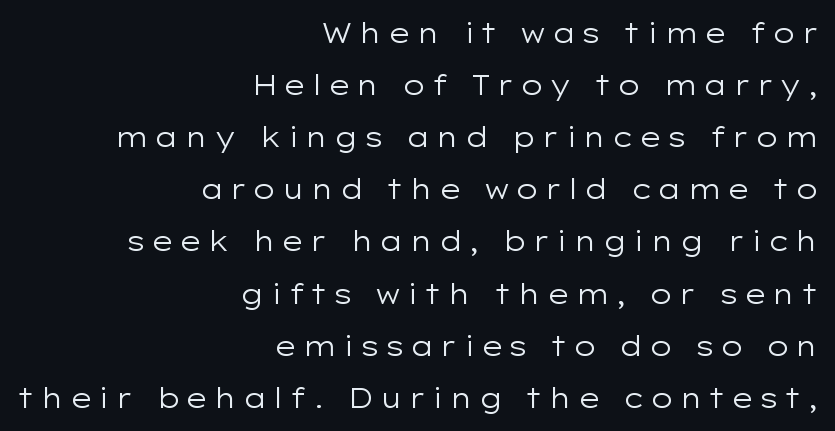
{"italic": "no", "bold": "no", "underline": "no", "align": "right", "line_spacing": "loose", "line_spacing_ratio": 1.93, "glyph_px": 27}
